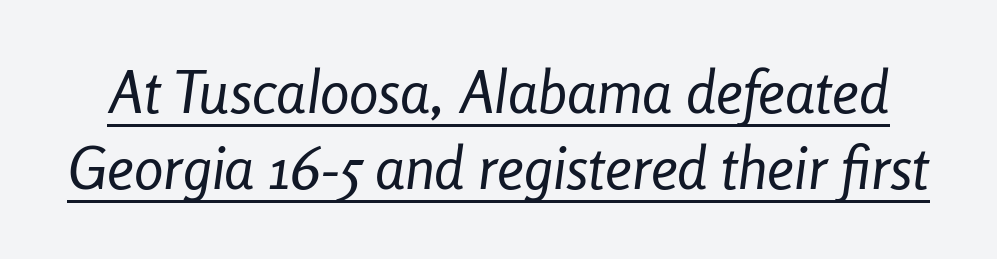
The image shows 59 px regular-weight, condensed type, italic (leaning right); set normal line spacing (1.29x), normal letter spacing, underlined; low stroke contrast and a medium x-height.
